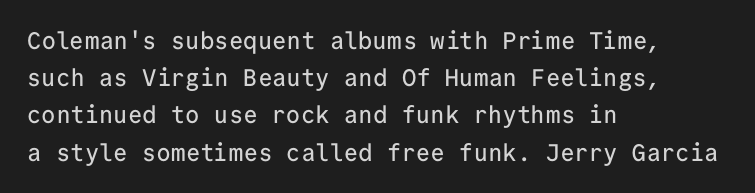
{"italic": "no", "underline": "no", "align": "left", "line_spacing": "normal", "line_spacing_ratio": 1.55, "letter_spacing": "normal", "letter_spacing_em": 0.0, "glyph_px": 24}
